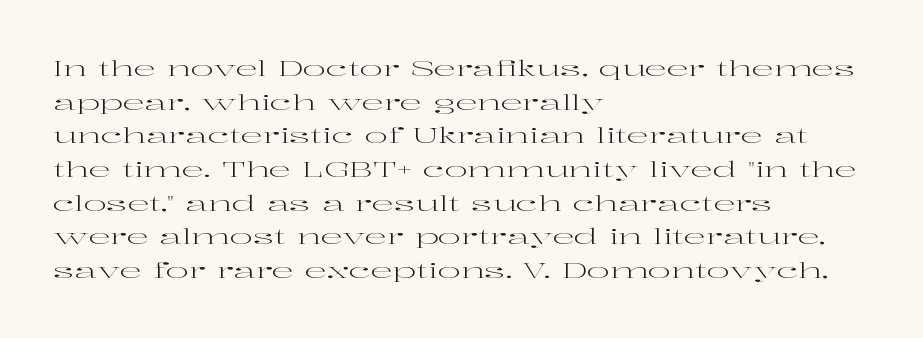
{"italic": "no", "bold": "no", "underline": "no", "align": "left", "line_spacing": "normal", "line_spacing_ratio": 1.53, "letter_spacing": "normal", "letter_spacing_em": 0.0, "glyph_px": 22}
